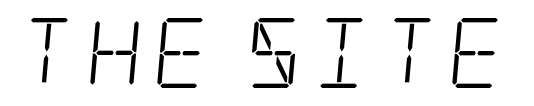
The image shows 70 px light, condensed serif type; set not underlined; low stroke contrast and a large x-height.
